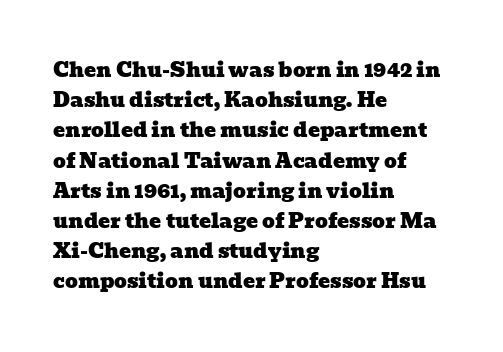
The image shows 20 px text type; set left-aligned, normal line spacing (1.51x), normal letter spacing, not underlined.
